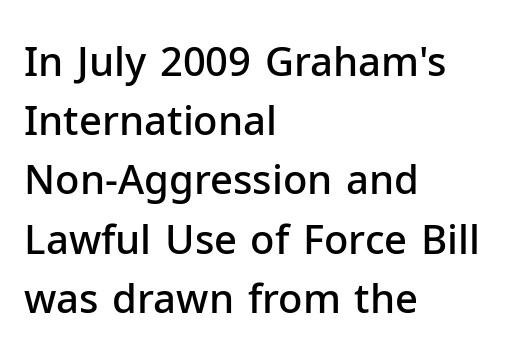
{"serif": "no", "italic": "no", "bold": "semi", "weight": "semibold", "width": "normal", "stroke_contrast": "low", "x_height": "medium", "monospaced": "no", "underline": "no", "align": "left", "line_spacing": "normal", "line_spacing_ratio": 1.48, "letter_spacing": "normal", "letter_spacing_em": 0.0, "glyph_px": 40}
